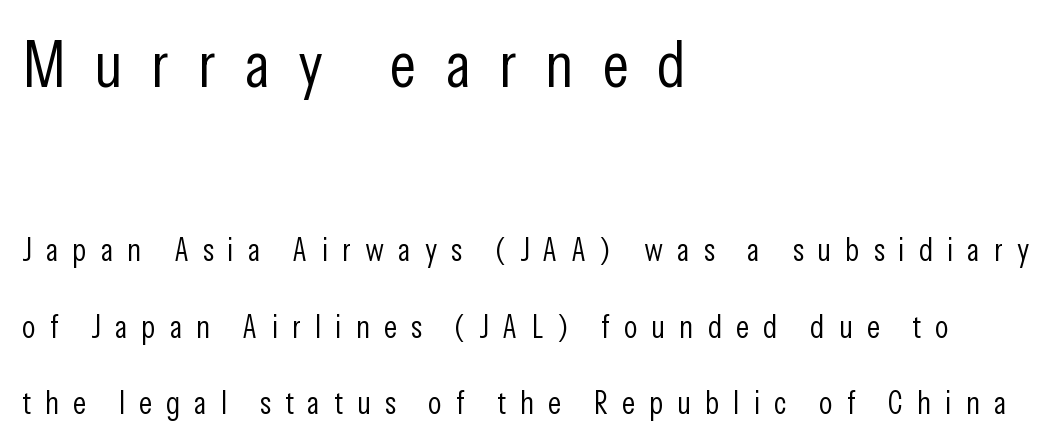
Compare the two chunks: the upper has the greater cap height. To sum up the face: it is a sans, with no serifs. The weight tops out at a normal text grade. Horizontal bands of white between lines are thick stripes. The tracking jumps out immediately: characters are airy and widely separated.
